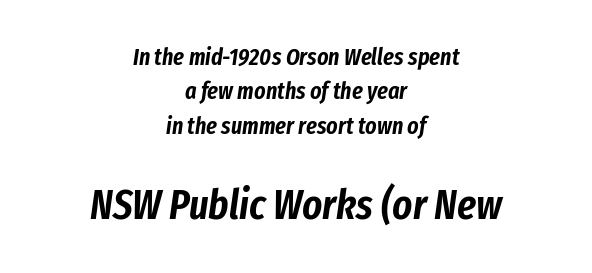
Do the characters align in a grid? No, the font is proportional. Reading top to bottom, the characters get bigger at the block break. Lines of text with bare space underneath. Slanted lettering throughout.
